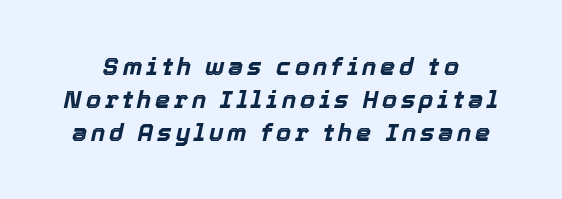
Q: Is the text bold? A: Yes.
Q: Is the text italic (slanted)? A: Yes, it leans right by about 12 degrees.
Q: Is the text underlined? A: No.
Q: Is the spacing between lines tight, normal or loose? A: Normal.
